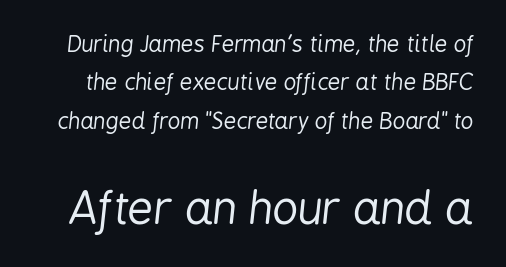
The face used here is proportionally spaced, like ordinary book or web type. Whoever set this made the second block the dominant, larger element. Is the stroke heavy? The answer is a plain regular-or-lighter. The type is set solid horizontally, with unmodified tracking.
